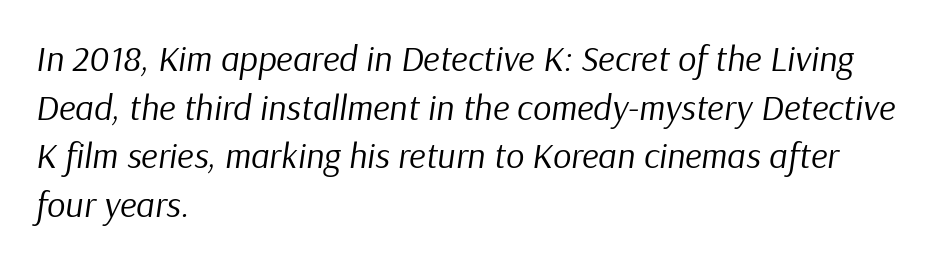
Q: Is the text bold? A: No.
Q: Is the text italic (slanted)? A: Yes, it leans right by about 9 degrees.
Q: Is the text underlined? A: No.
Q: How is the paragraph aligned? A: Left-aligned.
Q: Is the spacing between letters normal or unusually wide? A: Normal.
Q: Is the spacing between lines tight, normal or loose? A: Normal.
Q: Width (condensed, normal, or wide)? A: Normal.
Q: Stroke contrast? A: Low.
Q: x-height? A: Medium.
Q: Monospaced? A: No.
